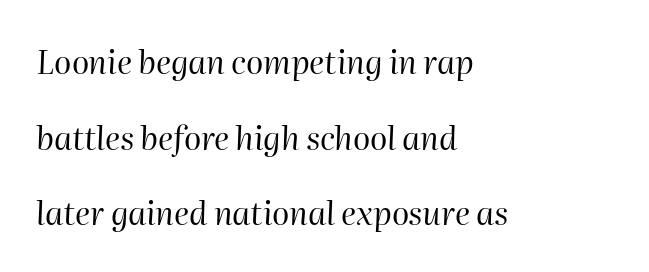
The image shows 32 px regular-weight type, italic (leaning right); set left-aligned, loose line spacing (2.36x), normal letter spacing, not underlined; high stroke contrast and a medium x-height.
